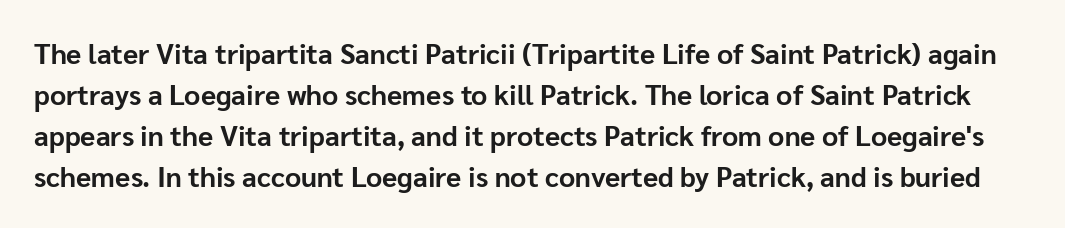
Q: Is the text bold? A: Yes.
Q: Is the text italic (slanted)? A: No, it is upright.
Q: Is the typeface a serif or a sans-serif typeface? A: Sans-serif.
Q: Is the text underlined? A: No.
Q: Is the spacing between letters normal or unusually wide? A: Normal.
Q: Is the spacing between lines tight, normal or loose? A: Normal.
Q: Width (condensed, normal, or wide)? A: Normal.
Q: Stroke contrast? A: Low.
Q: x-height? A: Medium.
Q: Monospaced? A: No.
